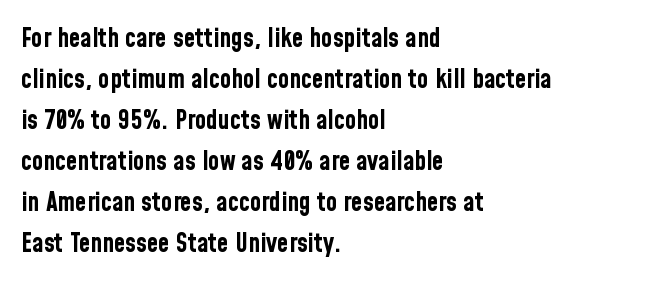
Standard letterfit; no display-style spreading of the glyphs. Compared with typical paragraphs, the rows here are spaced about the same. A bare baseline throughout the passage. Every stem runs plumb, perpendicular to the baseline. The typesetter chose a ragged-right arrangement here. The font is running at its bold setting.
